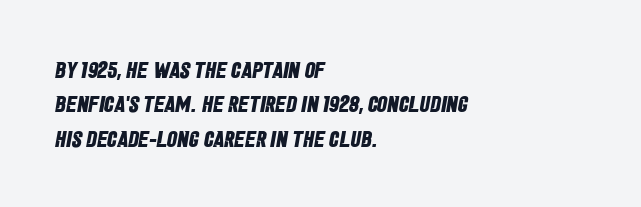
The image shows 23 px bold type; set left-aligned, normal line spacing (1.49x), normal letter spacing, not underlined.
